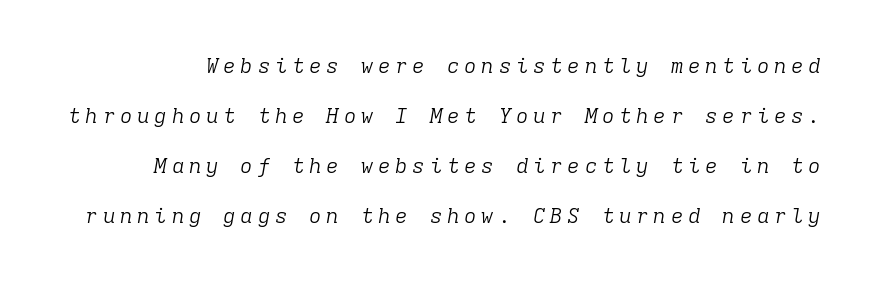
{"italic": "yes", "lean": "right", "slant_degrees": 9, "bold": "no", "underline": "no", "line_spacing": "loose", "line_spacing_ratio": 2.38, "letter_spacing": "wide", "letter_spacing_em": 0.22, "glyph_px": 21}
